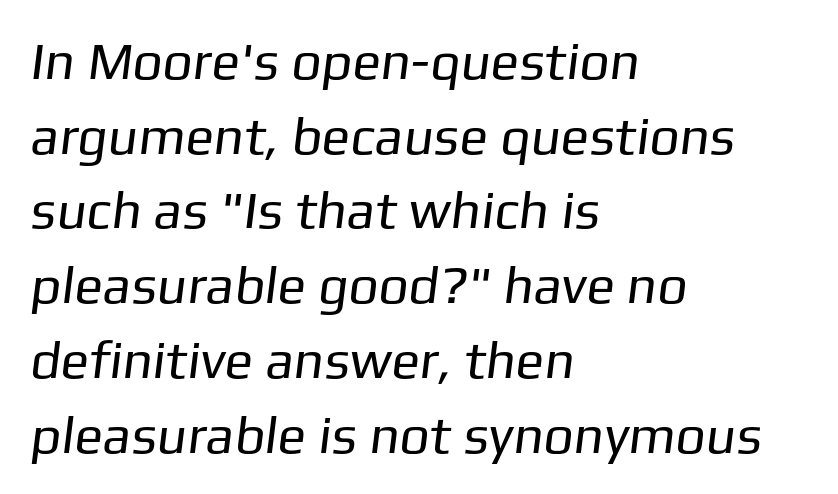
The image shows 53 px regular-weight sans-serif type; set left-aligned, normal line spacing (1.41x), normal letter spacing, not underlined; low stroke contrast and a medium x-height.
